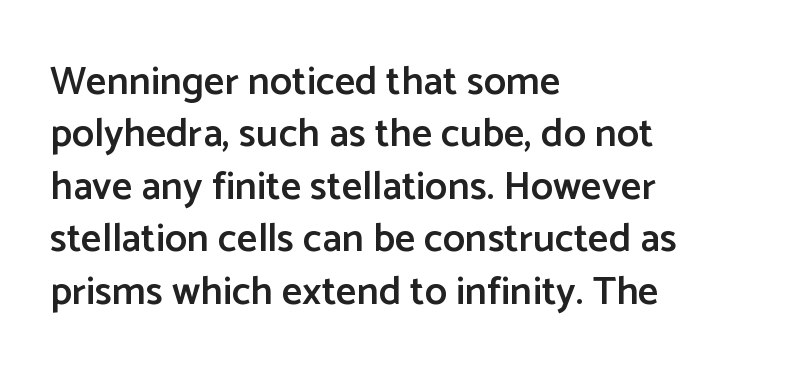
Q: Is the text bold? A: Semi-bold.
Q: Is the text italic (slanted)? A: No, it is upright.
Q: Is the typeface a serif or a sans-serif typeface? A: Sans-serif.
Q: Is the text underlined? A: No.
Q: How is the paragraph aligned? A: Left-aligned.
Q: Is the spacing between letters normal or unusually wide? A: Normal.
Q: Is the spacing between lines tight, normal or loose? A: Normal.
Q: Width (condensed, normal, or wide)? A: Normal.
Q: Stroke contrast? A: Low.
Q: x-height? A: Medium.
Q: Monospaced? A: No.
